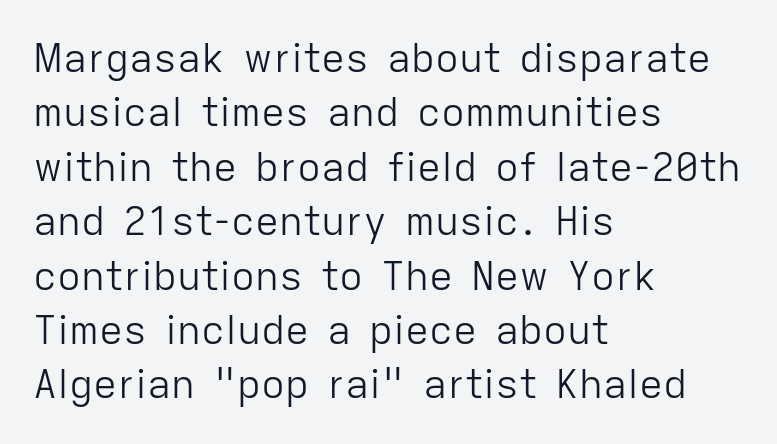
The image shows 40 px light sans-serif type, upright; set left-aligned, normal line spacing (1.36x), normal letter spacing, not underlined; low stroke contrast and a medium x-height.
